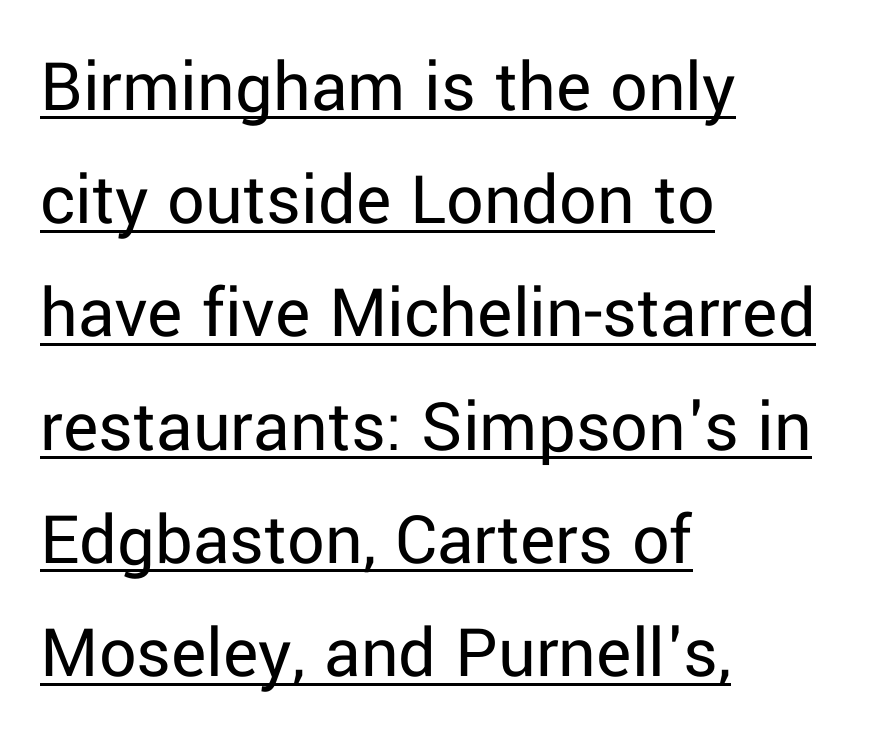
The image shows 74 px regular-weight sans-serif type, upright; set left-aligned, normal line spacing (1.53x), normal letter spacing, underlined; low stroke contrast and a medium x-height.
